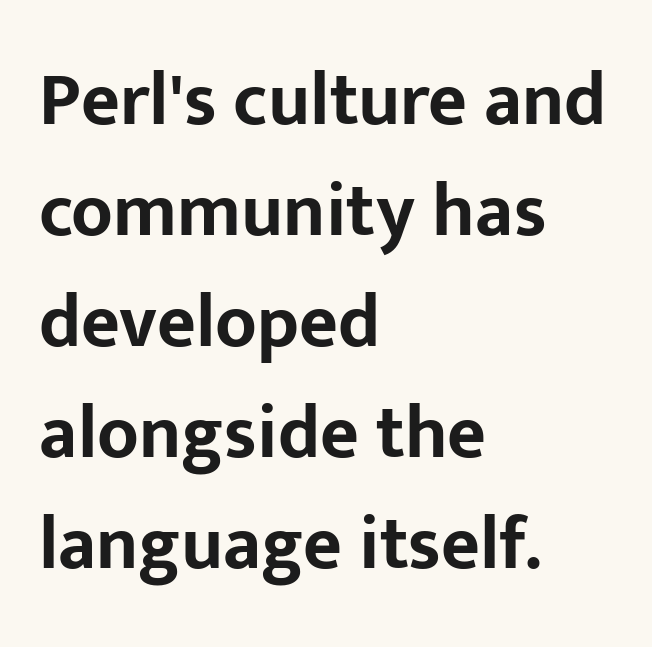
The image shows 75 px bold sans-serif type, upright; set left-aligned, normal line spacing (1.48x), normal letter spacing, not underlined; low stroke contrast and a medium x-height.
